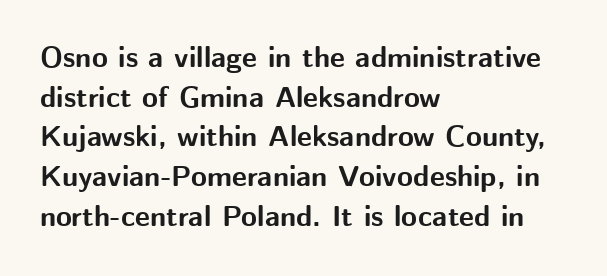
The image shows 29 px bold sans-serif type, upright; set left-aligned, normal line spacing (1.37x), normal letter spacing, not underlined; medium stroke contrast and a medium x-height.
